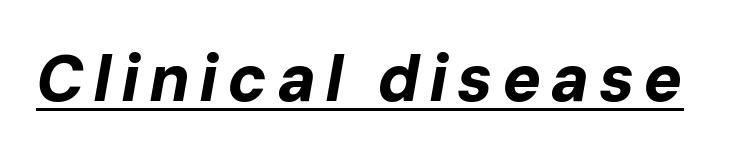
Do the characters align in a grid? No, the font is proportional. The words here are underlined. The lettering tilts uniformly, giving the passage an italic look. Weight check: bold — yes, fully.
